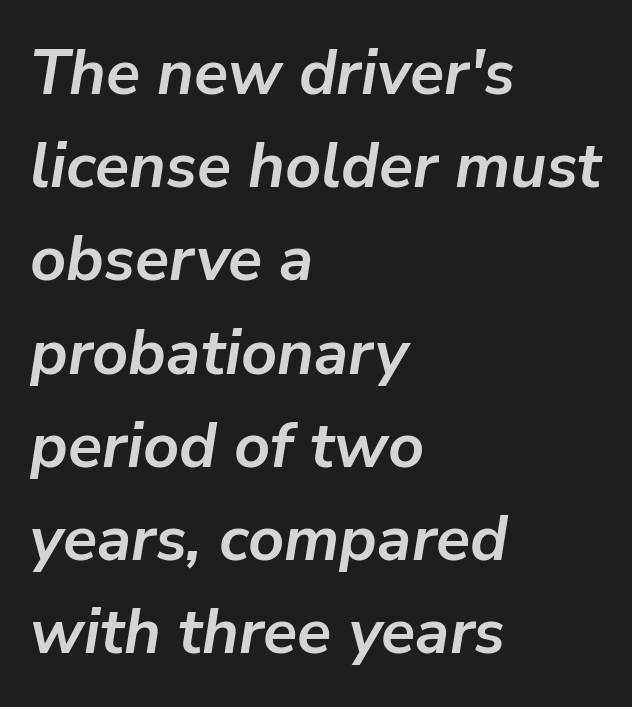
The image shows 63 px semibold type, italic (leaning right); set left-aligned, normal line spacing (1.48x), normal letter spacing, not underlined; low stroke contrast and a medium x-height.
